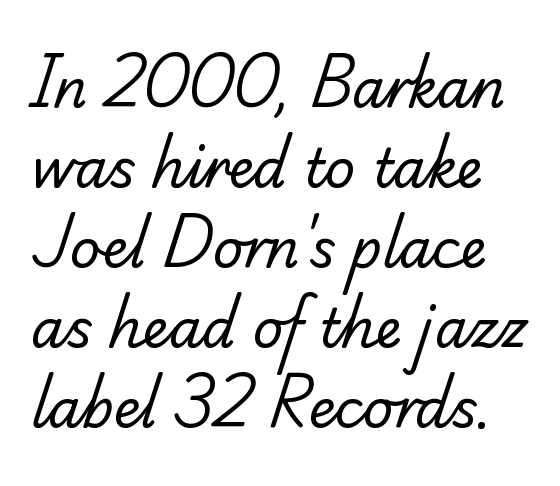
{"serif": "yes", "bold": "no", "weight": "regular", "width": "normal", "stroke_contrast": "low", "x_height": "small", "monospaced": "no", "underline": "no", "line_spacing": "normal", "line_spacing_ratio": 1.51, "letter_spacing": "normal", "letter_spacing_em": 0.0, "glyph_px": 53}
